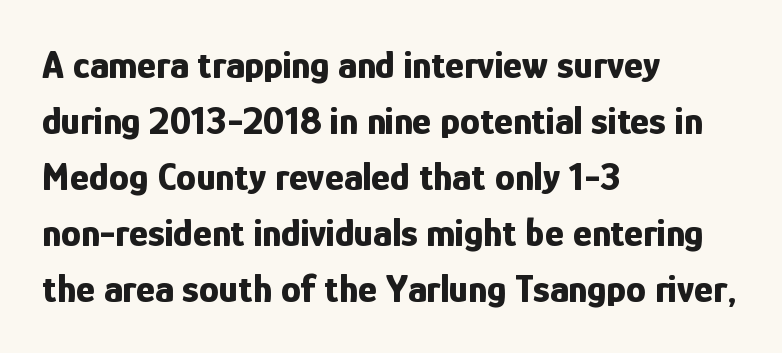
{"serif": "no", "italic": "no", "bold": "yes", "weight": "bold", "width": "condensed", "stroke_contrast": "low", "x_height": "medium", "monospaced": "no", "underline": "no", "align": "left", "line_spacing": "normal", "line_spacing_ratio": 1.4, "letter_spacing": "normal", "letter_spacing_em": 0.0, "glyph_px": 40}
